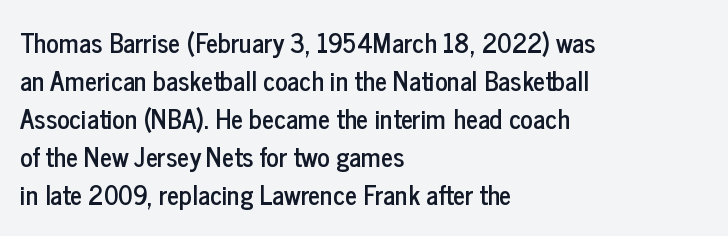
Vertical strokes here are truly vertical. Inter-character spacing is left at the font's built-in metrics. Beneath every word, the page is bare. The typesetter chose a ragged-right arrangement here. Quick note: interline space is typical.
